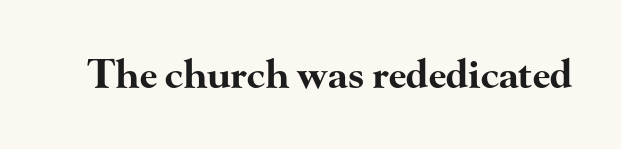
{"serif": "yes", "italic": "no", "bold": "yes", "weight": "bold", "width": "wide", "stroke_contrast": "high", "x_height": "small", "monospaced": "no", "underline": "no", "letter_spacing": "normal", "letter_spacing_em": 0.0, "glyph_px": 39}
